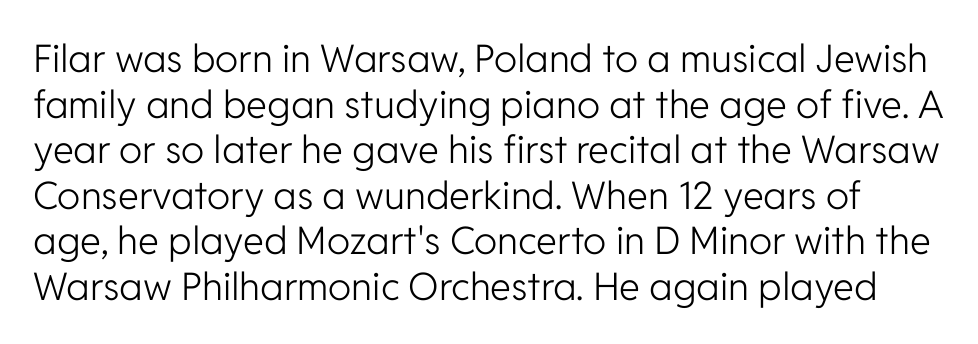
Q: Is the text bold? A: No.
Q: Is the text italic (slanted)? A: No, it is upright.
Q: Is the typeface a serif or a sans-serif typeface? A: Sans-serif.
Q: Is the text underlined? A: No.
Q: Is the spacing between letters normal or unusually wide? A: Normal.
Q: Width (condensed, normal, or wide)? A: Normal.
Q: Stroke contrast? A: Low.
Q: x-height? A: Medium.
Q: Monospaced? A: No.
